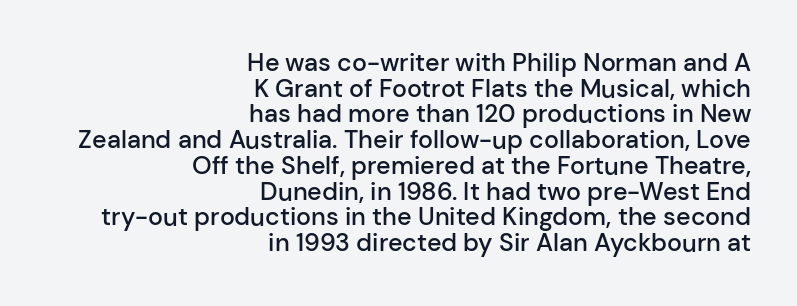
Q: Is the text bold? A: Semi-bold.
Q: Is the text italic (slanted)? A: No, it is upright.
Q: Is the text underlined? A: No.
Q: How is the paragraph aligned? A: Right-aligned.
Q: Is the spacing between letters normal or unusually wide? A: Normal.
Q: Is the spacing between lines tight, normal or loose? A: Tight.
